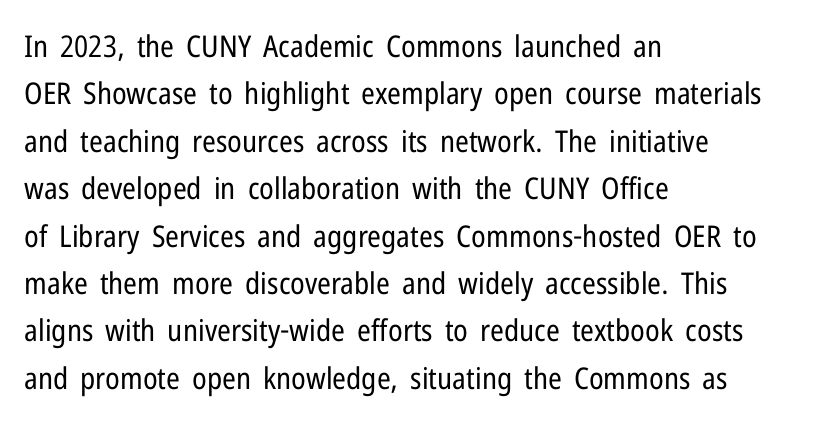
{"serif": "no", "italic": "no", "bold": "no", "weight": "regular", "width": "condensed", "stroke_contrast": "low", "x_height": "medium", "monospaced": "no", "underline": "no", "align": "left", "line_spacing": "normal", "line_spacing_ratio": 1.58, "letter_spacing": "normal", "letter_spacing_em": 0.0, "glyph_px": 30}
